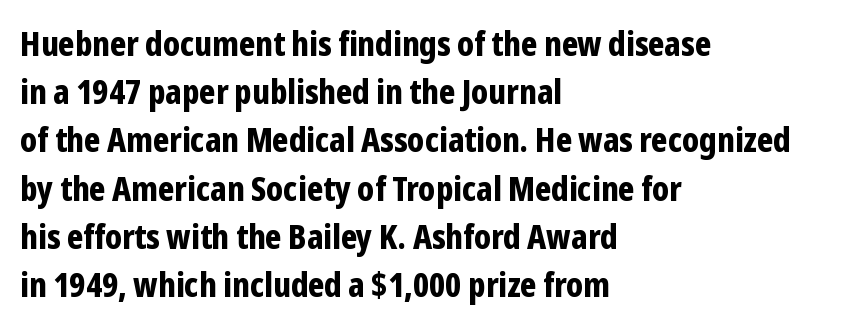
The image shows 33 px bold, condensed sans-serif type, upright; set left-aligned, normal line spacing (1.46x), normal letter spacing, not underlined; low stroke contrast and a medium x-height.
